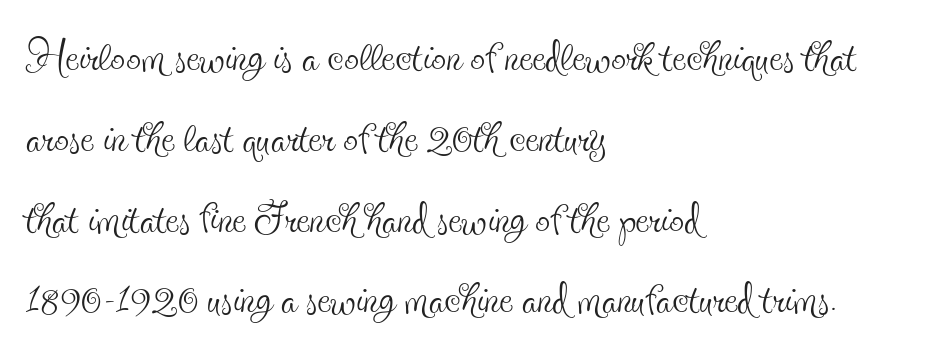
Q: Is the text bold? A: No.
Q: Is the typeface a serif or a sans-serif typeface? A: Serif.
Q: Is the text underlined? A: No.
Q: How is the paragraph aligned? A: Left-aligned.
Q: Is the spacing between letters normal or unusually wide? A: Normal.
Q: Is the spacing between lines tight, normal or loose? A: Normal.
Q: Width (condensed, normal, or wide)? A: Condensed.
Q: x-height? A: Small.
Q: Monospaced? A: No.
